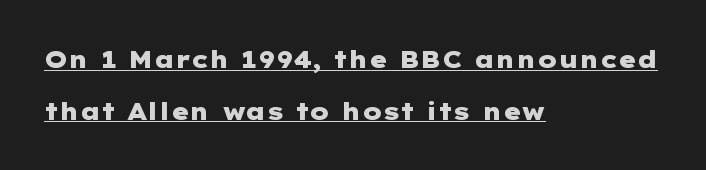
The image shows 24 px bold type, upright; set left-aligned, loose line spacing (2.15x), normal letter spacing, underlined.
